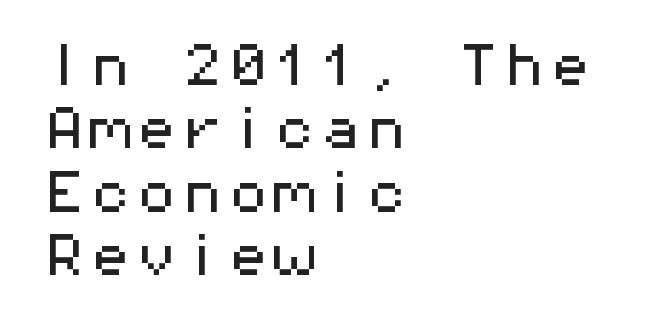
Q: Is the text italic (slanted)? A: No, it is upright.
Q: Is the typeface a serif or a sans-serif typeface? A: Sans-serif.
Q: Is the text underlined? A: No.
Q: How is the paragraph aligned? A: Left-aligned.
Q: Is the spacing between letters normal or unusually wide? A: Normal.
Q: Is the spacing between lines tight, normal or loose? A: Normal.
Q: Width (condensed, normal, or wide)? A: Wide.
Q: Stroke contrast? A: Medium.
Q: x-height? A: Medium.
Q: Monospaced? A: Yes.
